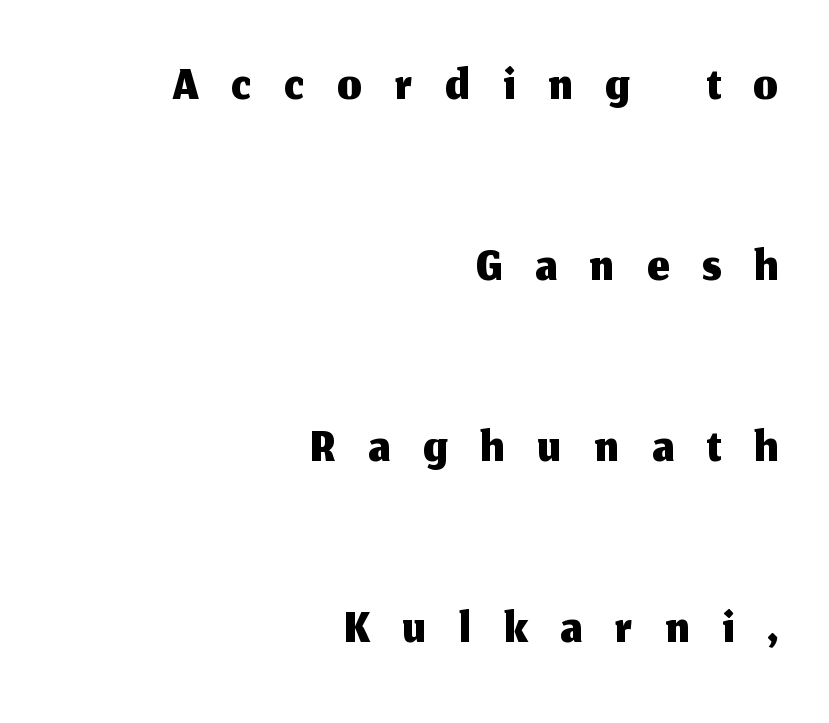
Q: Is the text italic (slanted)? A: No, it is upright.
Q: Is the typeface a serif or a sans-serif typeface? A: Sans-serif.
Q: Is the text underlined? A: No.
Q: How is the paragraph aligned? A: Right-aligned.
Q: Is the spacing between letters normal or unusually wide? A: Unusually wide.
Q: Is the spacing between lines tight, normal or loose? A: Loose.
Q: Width (condensed, normal, or wide)? A: Normal.
Q: Stroke contrast? A: Medium.
Q: x-height? A: Medium.
Q: Monospaced? A: No.
